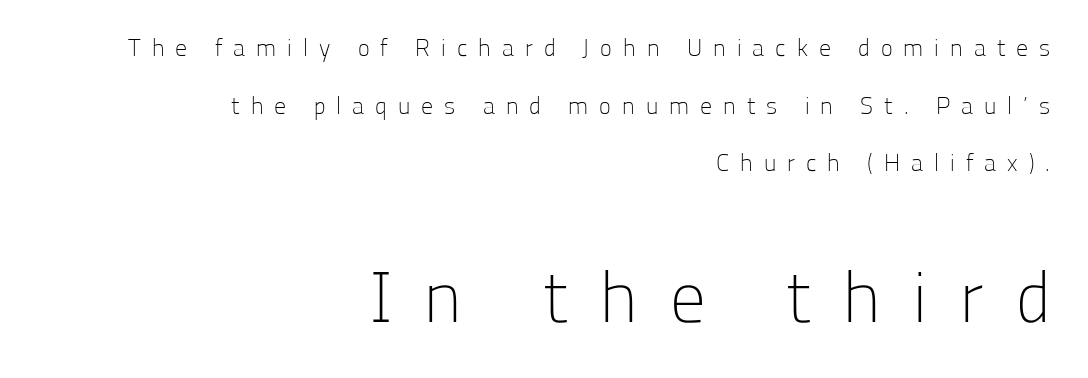
{"serif": "no", "italic": "no", "bold": "no", "weight": "light", "width": "normal", "stroke_contrast": "low", "x_height": "medium", "monospaced": "no", "underline": "no", "align": "right", "line_spacing": "loose", "line_spacing_ratio": 2.4, "letter_spacing": "wide", "letter_spacing_em": 0.46, "larger_block": "second", "size_ratio": 2.96, "glyph_px": 71}
